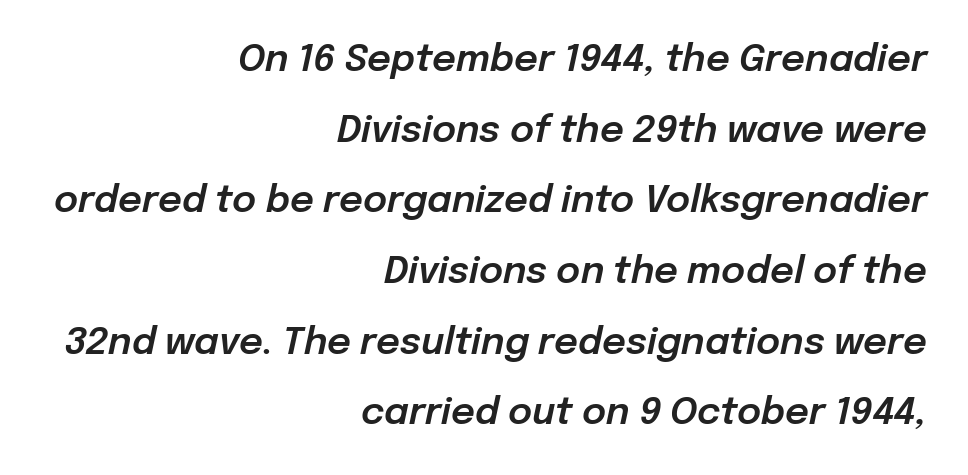
Looks like regular typesetting: each glyph gets only the width it needs. Tracking value appears to be zero — textbook default spacing. It's the slanting kind of type. Caption: multi-line text, flush right, ragged left.
